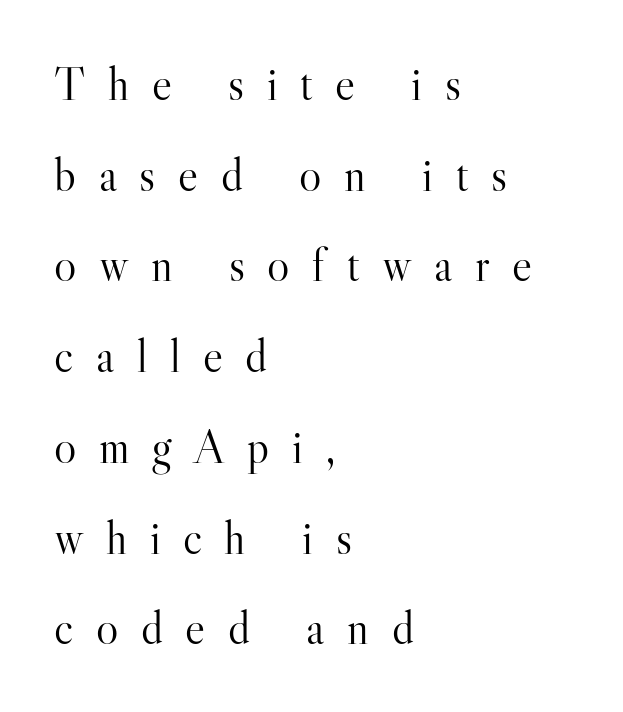
The image shows 47 px light serif type, upright; set left-aligned, loose line spacing (1.93x), unusually wide letter spacing (+0.48 em), not underlined; high stroke contrast and a small x-height.
